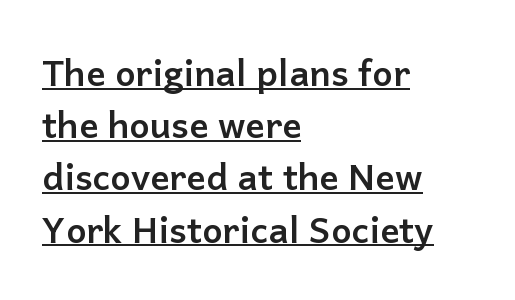
The image shows 36 px semibold sans-serif type, upright; set left-aligned, normal line spacing (1.45x), normal letter spacing, underlined; low stroke contrast and a medium x-height.
